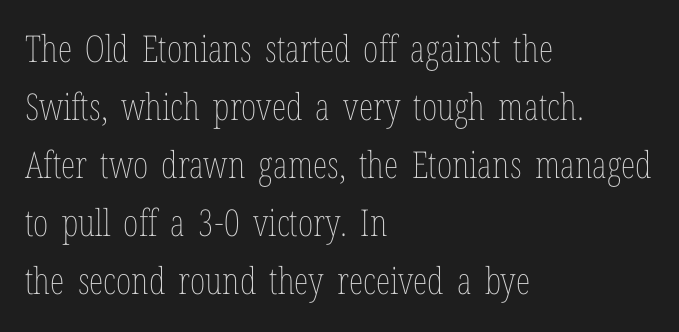
Q: Is the text bold? A: No.
Q: Is the text italic (slanted)? A: No, it is upright.
Q: Is the text underlined? A: No.
Q: How is the paragraph aligned? A: Left-aligned.
Q: Is the spacing between letters normal or unusually wide? A: Normal.
Q: Is the spacing between lines tight, normal or loose? A: Normal.
Q: Width (condensed, normal, or wide)? A: Condensed.
Q: Stroke contrast? A: Low.
Q: x-height? A: Medium.
Q: Monospaced? A: No.
